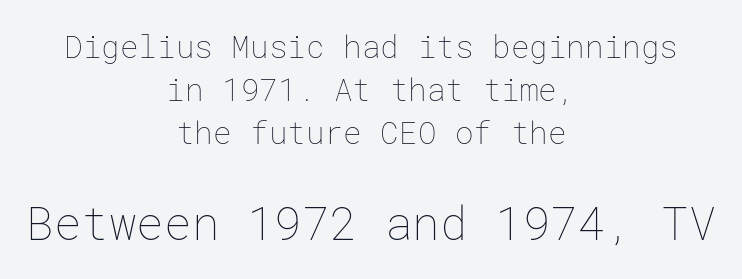
{"italic": "no", "bold": "no", "weight": "thin", "width": "normal", "stroke_contrast": "low", "x_height": "medium", "underline": "no", "align": "center", "line_spacing": "normal", "line_spacing_ratio": 1.39, "letter_spacing": "normal", "letter_spacing_em": 0.0, "larger_block": "second", "size_ratio": 1.48, "glyph_px": 46}
